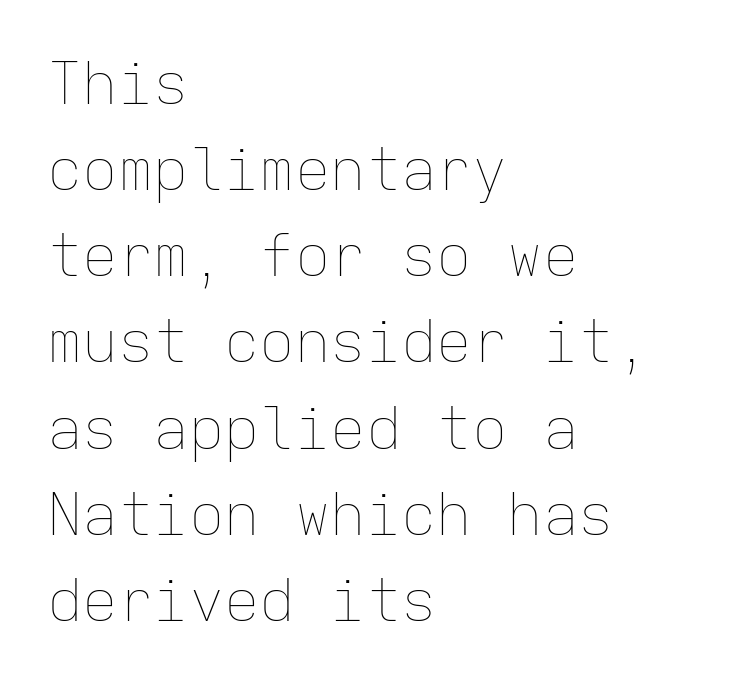
The image shows 59 px thin type, upright, monospaced; set left-aligned, normal line spacing (1.46x), normal letter spacing, not underlined; low stroke contrast and a medium x-height.
